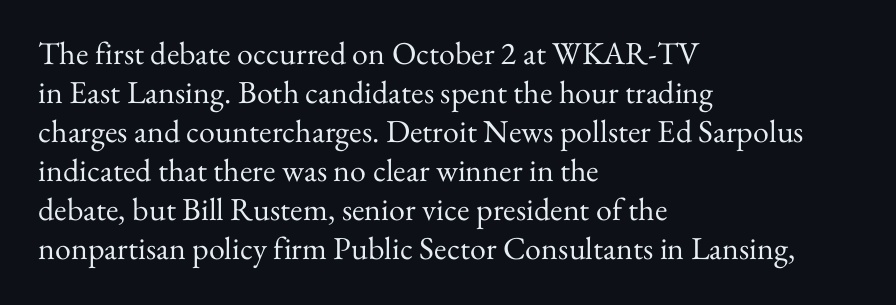
{"serif": "yes", "italic": "no", "bold": "no", "weight": "regular", "width": "normal", "stroke_contrast": "medium", "x_height": "small", "monospaced": "no", "underline": "no", "align": "left", "line_spacing_ratio": 1.22, "letter_spacing": "normal", "letter_spacing_em": 0.0, "glyph_px": 32}
